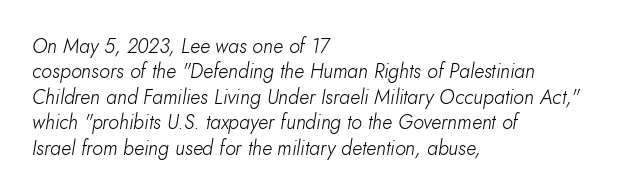
{"italic": "yes", "lean": "right", "slant_degrees": 10, "bold": "no", "underline": "no", "align": "left", "line_spacing": "normal", "line_spacing_ratio": 1.27, "letter_spacing": "normal", "letter_spacing_em": 0.0, "glyph_px": 20}
